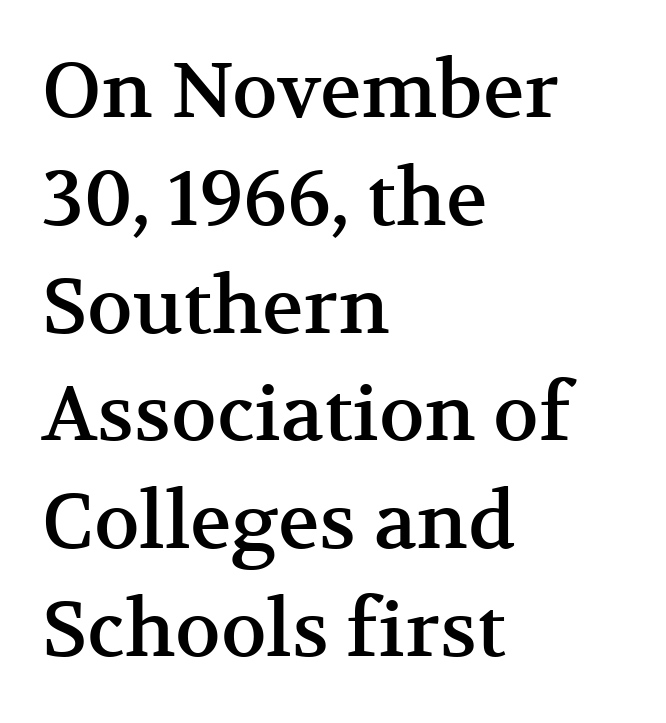
The image shows 77 px serif type, upright; set left-aligned, normal line spacing (1.4x), normal letter spacing, not underlined; medium stroke contrast and a medium x-height.
